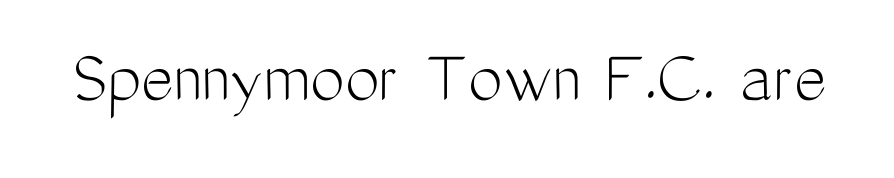
Q: Is the text bold? A: No.
Q: Is the text italic (slanted)? A: No, it is upright.
Q: Is the typeface a serif or a sans-serif typeface? A: Sans-serif.
Q: Is the text underlined? A: No.
Q: Is the spacing between letters normal or unusually wide? A: Normal.
Q: Width (condensed, normal, or wide)? A: Condensed.
Q: Stroke contrast? A: Medium.
Q: x-height? A: Medium.
Q: Monospaced? A: No.
